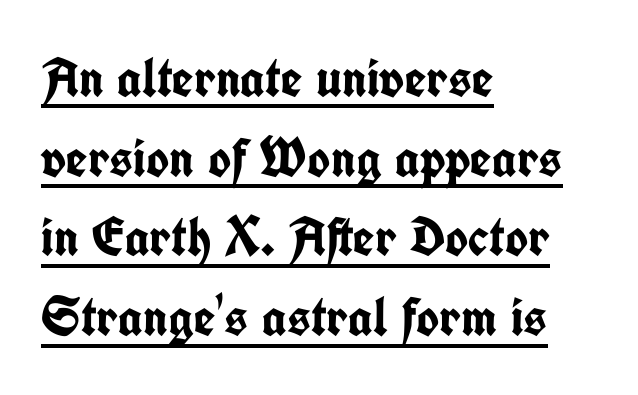
The string is rendered with underlining switched on. The face used here is a sans, in the tradition of grotesques and geometrics. The rendering keeps characters at their native spacing. Heft: maximum for text — a bold.
